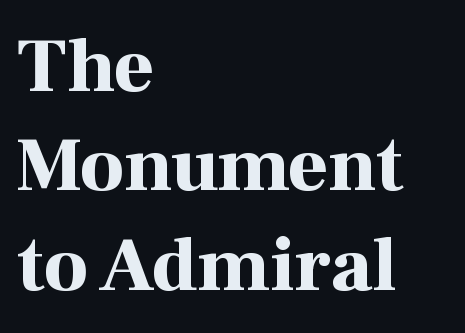
Q: Is the text bold? A: Yes.
Q: Is the text italic (slanted)? A: No, it is upright.
Q: Is the typeface a serif or a sans-serif typeface? A: Serif.
Q: Is the text underlined? A: No.
Q: How is the paragraph aligned? A: Left-aligned.
Q: Is the spacing between letters normal or unusually wide? A: Normal.
Q: Is the spacing between lines tight, normal or loose? A: Normal.
Q: Width (condensed, normal, or wide)? A: Normal.
Q: Stroke contrast? A: High.
Q: x-height? A: Medium.
Q: Monospaced? A: No.
